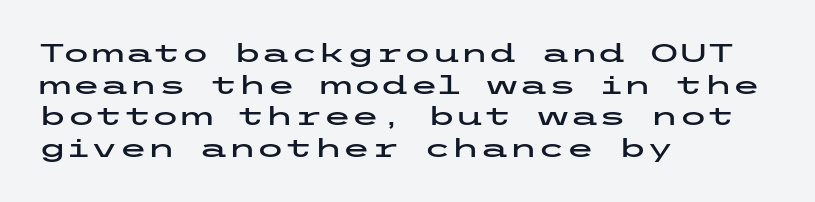
Q: Is the text italic (slanted)? A: No, it is upright.
Q: Is the text underlined? A: No.
Q: How is the paragraph aligned? A: Left-aligned.
Q: Is the spacing between letters normal or unusually wide? A: Normal.
